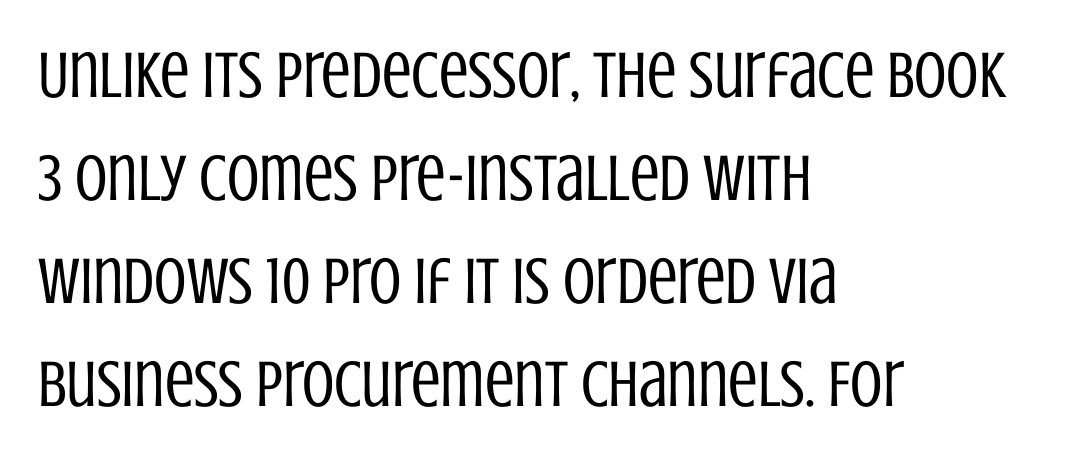
The image shows 66 px regular-weight, condensed sans-serif type, upright; set left-aligned, normal line spacing (1.56x), normal letter spacing, not underlined; low stroke contrast and a large x-height.
